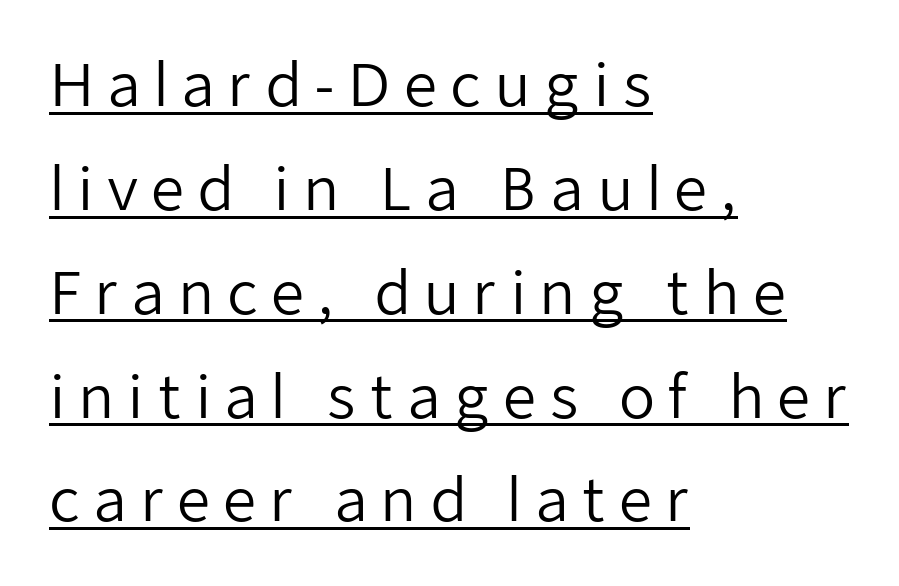
Caption: face not bold, strokes unweighted. A typesetter would label this face a sans. A rule runs beneath these lines of type. In CSS terms this would be text-align: left. How are the letters spaced? Widely, with obvious added tracking.
